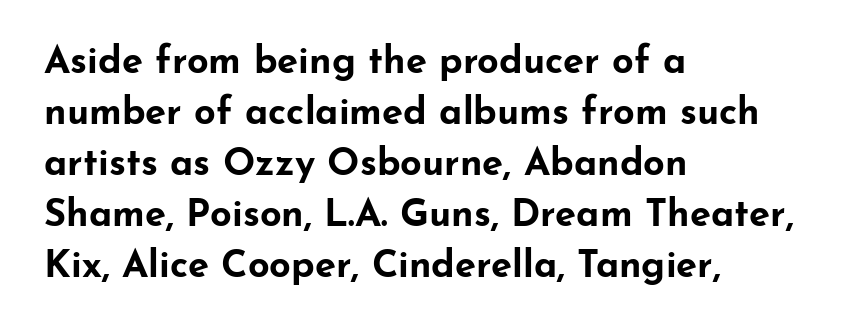
This sample uses plain, unmodified letter spacing. The characters look thick and weighty, a clear bold. One-word summary of the alignment: left. The passage shown is typed in a proportional face where columns would drift. These lines were composed using upright roman letters. Regular leading.
